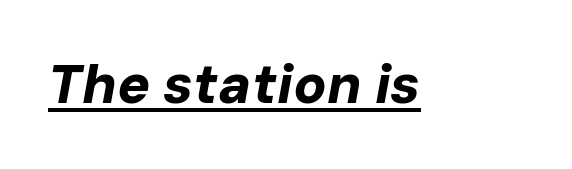
The image shows 55 px bold type, italic (leaning right); set normal letter spacing, underlined; low stroke contrast and a medium x-height.
